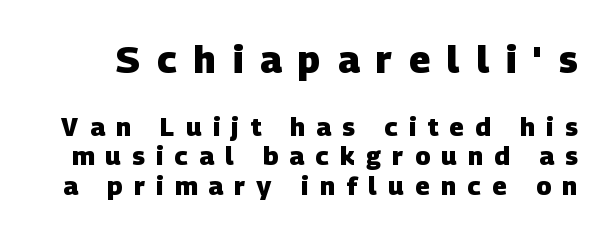
The image shows 37 px heavy sans-serif type; set line spacing 1.19x, unusually wide letter spacing (+0.46 em), not underlined; the first (top) block is 1.48x larger; low stroke contrast and a large x-height.
